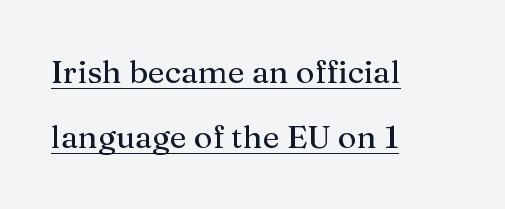
{"serif": "yes", "italic": "no", "width": "normal", "stroke_contrast": "medium", "x_height": "medium", "monospaced": "no", "underline": "yes", "align": "left", "line_spacing": "loose", "line_spacing_ratio": 2.04, "letter_spacing": "normal", "letter_spacing_em": 0.0, "glyph_px": 32}
